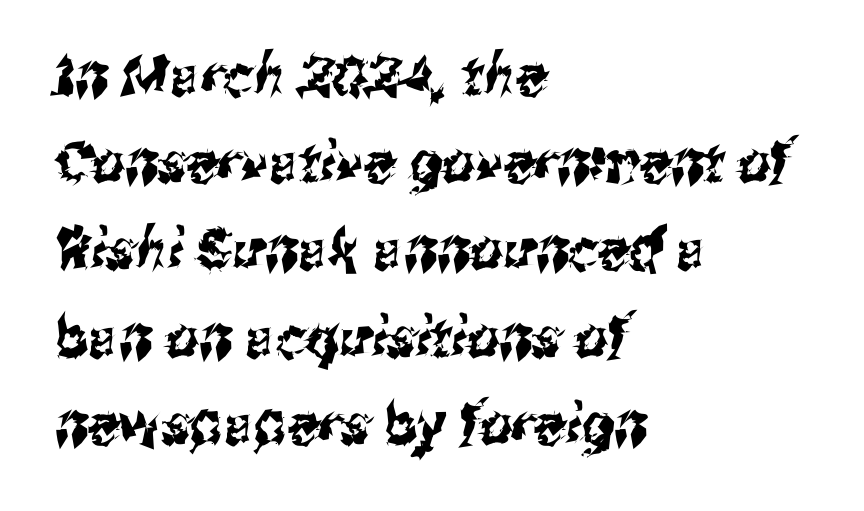
Q: Is the typeface a serif or a sans-serif typeface? A: Sans-serif.
Q: Is the text underlined? A: No.
Q: How is the paragraph aligned? A: Left-aligned.
Q: Is the spacing between letters normal or unusually wide? A: Normal.
Q: Is the spacing between lines tight, normal or loose? A: Normal.
Q: Width (condensed, normal, or wide)? A: Condensed.
Q: Stroke contrast? A: Medium.
Q: x-height? A: Medium.
Q: Monospaced? A: No.
